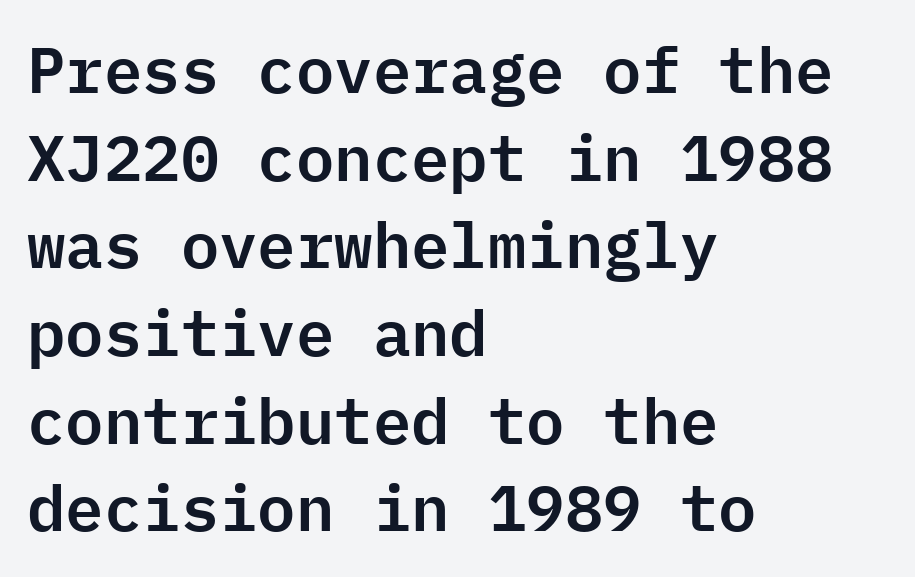
Q: Is the text italic (slanted)? A: No, it is upright.
Q: Is the typeface a serif or a sans-serif typeface? A: Sans-serif.
Q: Is the text underlined? A: No.
Q: How is the paragraph aligned? A: Left-aligned.
Q: Is the spacing between letters normal or unusually wide? A: Normal.
Q: Is the spacing between lines tight, normal or loose? A: Normal.
Q: Width (condensed, normal, or wide)? A: Normal.
Q: Stroke contrast? A: Low.
Q: x-height? A: Medium.
Q: Monospaced? A: Yes.
